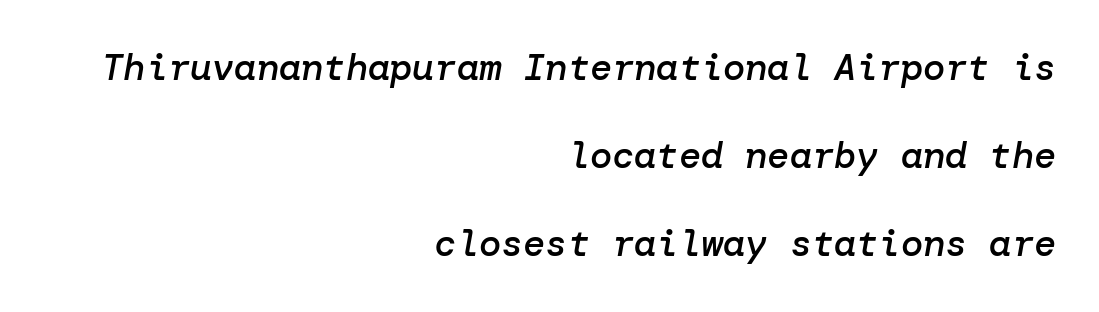
The image shows 37 px semibold type, italic (leaning right); set right-aligned, loose line spacing (2.38x), normal letter spacing, not underlined; low stroke contrast and a medium x-height.
